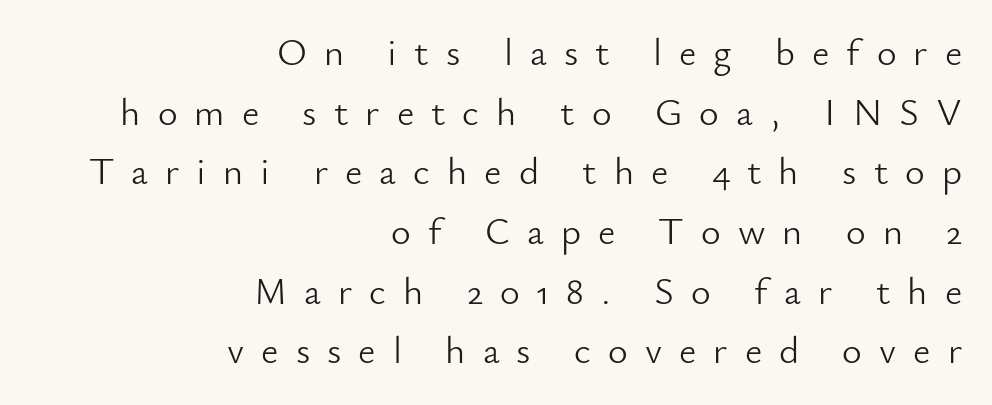
{"serif": "no", "italic": "no", "bold": "no", "weight": "light", "width": "normal", "stroke_contrast": "low", "x_height": "small", "monospaced": "no", "underline": "no", "align": "right", "line_spacing": "normal", "line_spacing_ratio": 1.57, "letter_spacing": "wide", "letter_spacing_em": 0.45, "glyph_px": 38}
